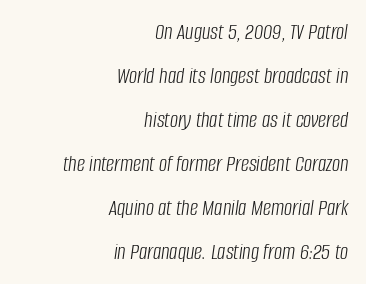
The image shows 23 px text type, italic (leaning right); set right-aligned, loose line spacing (1.91x), normal letter spacing, not underlined.
